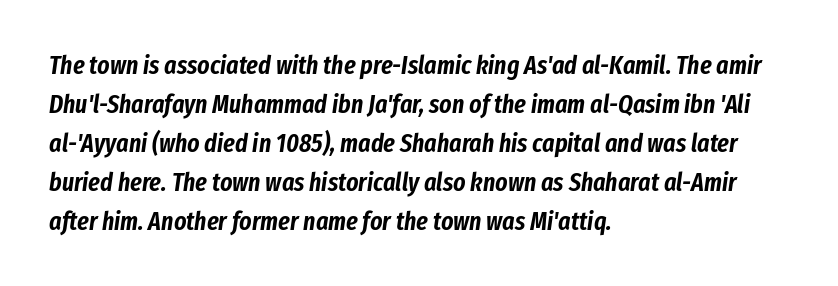
The image shows 26 px text type, italic (leaning right); set left-aligned, normal line spacing (1.5x), normal letter spacing, not underlined.
